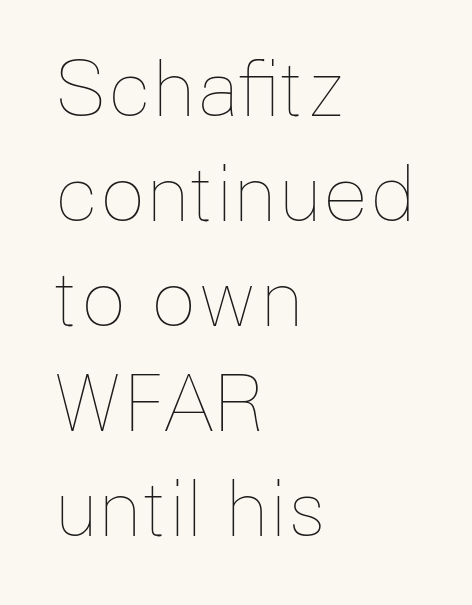
The image shows 76 px thin type, upright; set left-aligned, normal line spacing (1.38x), normal letter spacing, not underlined; low stroke contrast and a medium x-height.
